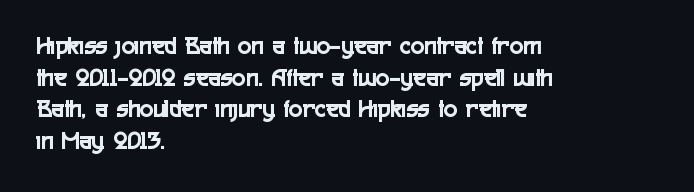
The lettering stays uniformly vertical, giving the passage a roman look. The baseline area is clear. The setting favours the left margin, as ordinary paragraphs usually do. These lines keep a tight, regular rhythm from letter to letter.
